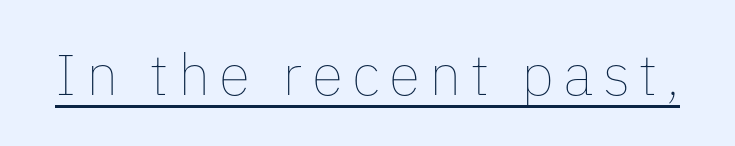
{"italic": "no", "bold": "no", "weight": "thin", "width": "normal", "stroke_contrast": "low", "x_height": "medium", "monospaced": "no", "underline": "yes", "glyph_px": 58}
